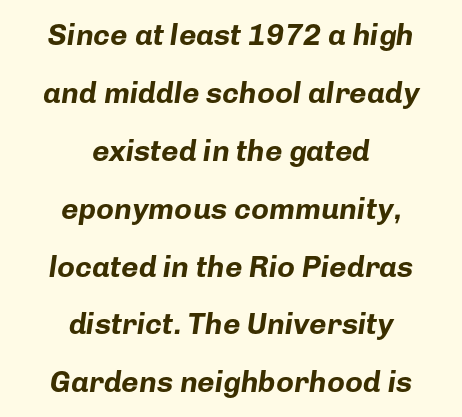
Q: Is the text bold? A: Yes.
Q: Is the text italic (slanted)? A: Yes, it leans right by about 8 degrees.
Q: Is the text underlined? A: No.
Q: How is the paragraph aligned? A: Centered.
Q: Is the spacing between letters normal or unusually wide? A: Normal.
Q: Is the spacing between lines tight, normal or loose? A: Loose.
Q: Width (condensed, normal, or wide)? A: Normal.
Q: Stroke contrast? A: Low.
Q: x-height? A: Medium.
Q: Monospaced? A: No.
